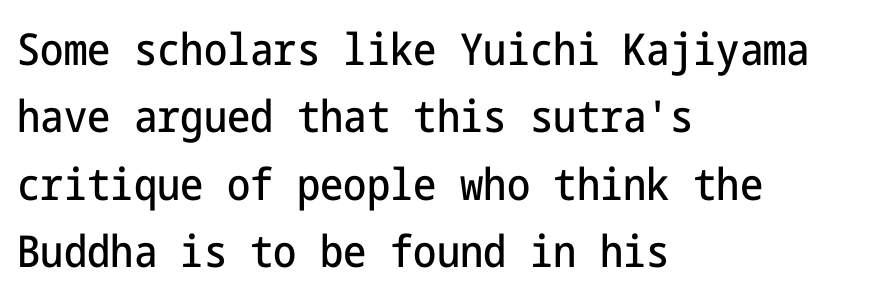
{"serif": "no", "italic": "no", "width": "condensed", "stroke_contrast": "low", "x_height": "medium", "underline": "no", "align": "left", "line_spacing": "normal", "line_spacing_ratio": 1.53, "letter_spacing": "normal", "letter_spacing_em": 0.0, "glyph_px": 44}
